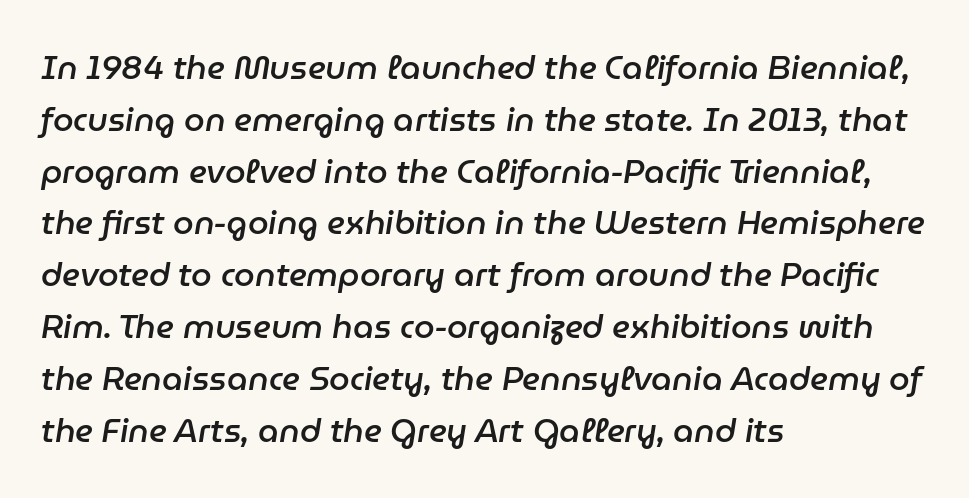
As a designer I'd log this as weight 600, semibold. Characters follow at the spacing the type designer built in. The rendering uses natural spacing where letterforms have individual widths. Designer's note — italics engaged. The strip under each line holds only bare page. Visually the block forms a straight wall on the left and a jagged coastline on the right.
